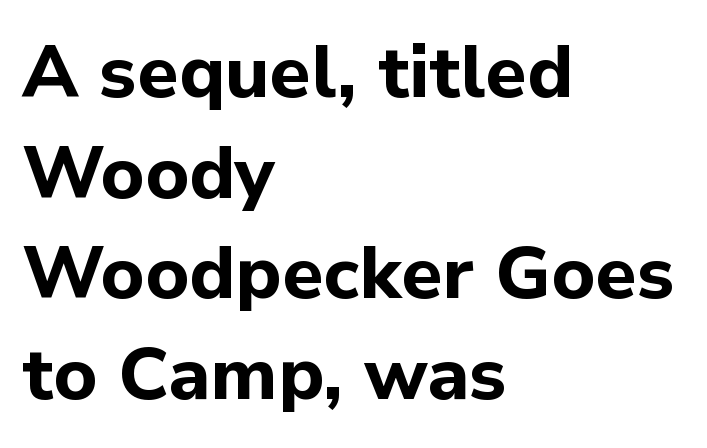
Q: Is the text bold? A: Yes.
Q: Is the text italic (slanted)? A: No, it is upright.
Q: Is the typeface a serif or a sans-serif typeface? A: Sans-serif.
Q: Is the text underlined? A: No.
Q: How is the paragraph aligned? A: Left-aligned.
Q: Is the spacing between letters normal or unusually wide? A: Normal.
Q: Is the spacing between lines tight, normal or loose? A: Normal.
Q: Width (condensed, normal, or wide)? A: Normal.
Q: Stroke contrast? A: Low.
Q: x-height? A: Medium.
Q: Monospaced? A: No.
